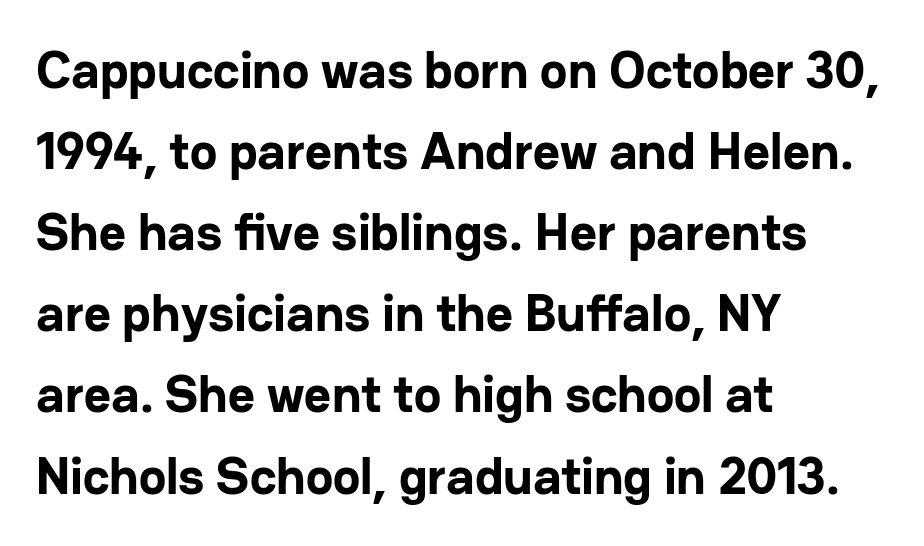
Q: Is the text bold? A: Yes.
Q: Is the text italic (slanted)? A: No, it is upright.
Q: Is the typeface a serif or a sans-serif typeface? A: Sans-serif.
Q: Is the text underlined? A: No.
Q: How is the paragraph aligned? A: Left-aligned.
Q: Is the spacing between letters normal or unusually wide? A: Normal.
Q: Is the spacing between lines tight, normal or loose? A: Normal.
Q: Width (condensed, normal, or wide)? A: Normal.
Q: Stroke contrast? A: Low.
Q: x-height? A: Medium.
Q: Monospaced? A: No.
